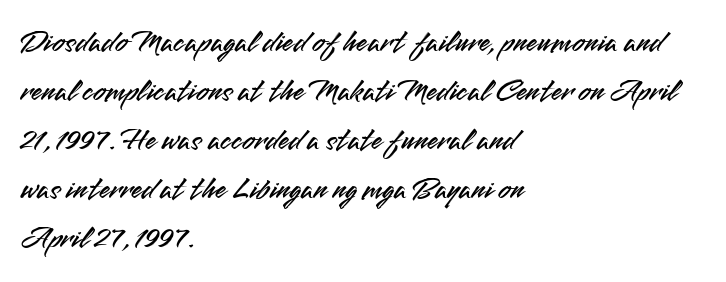
The passage shown is typed in a proportional face where columns would drift. Summary of vertical rhythm: regular, with standard interline spacing. Nobody drew a line under any word here. Regarding serifs, this sample does without them. Compared with typical body copy, the letter spacing here is the same. The paragraph has a hard left edge and a soft right edge.
